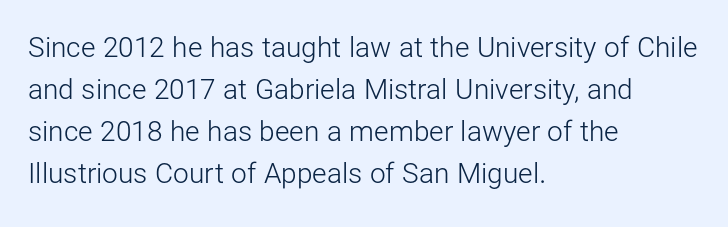
The image shows 28 px light sans-serif type, upright; set left-aligned, normal line spacing (1.5x), normal letter spacing, not underlined; low stroke contrast and a medium x-height.
